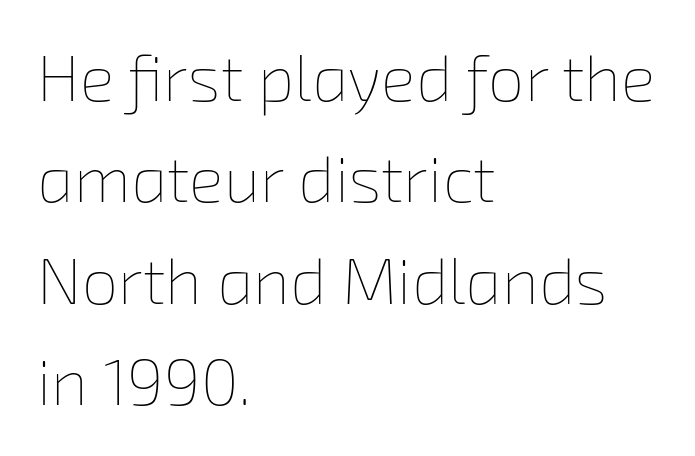
Q: Is the text bold? A: No.
Q: Is the text underlined? A: No.
Q: How is the paragraph aligned? A: Left-aligned.
Q: Is the spacing between letters normal or unusually wide? A: Normal.
Q: Is the spacing between lines tight, normal or loose? A: Normal.
Q: Width (condensed, normal, or wide)? A: Normal.
Q: Stroke contrast? A: Low.
Q: x-height? A: Medium.
Q: Monospaced? A: No.
